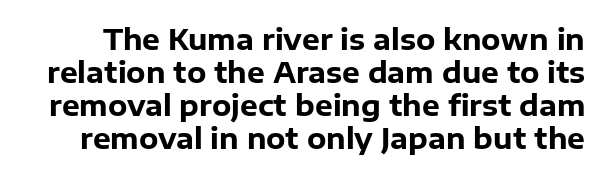
It's the straight-up-and-down kind of type. Is this a fixed-width face? No — the glyphs have proportional, varying widths. Each word holds together tightly as a unit, with standard inter-letter gaps. The designer went with a sans here, leaving each stem footless.
